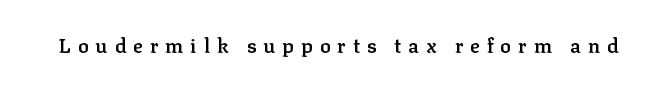
Emphasis by weight is partial: semibold. Rule under the text: the space is simply empty. Characters remain perfectly vertical along every line. A typesetter would call this heavily tracked-out type.
